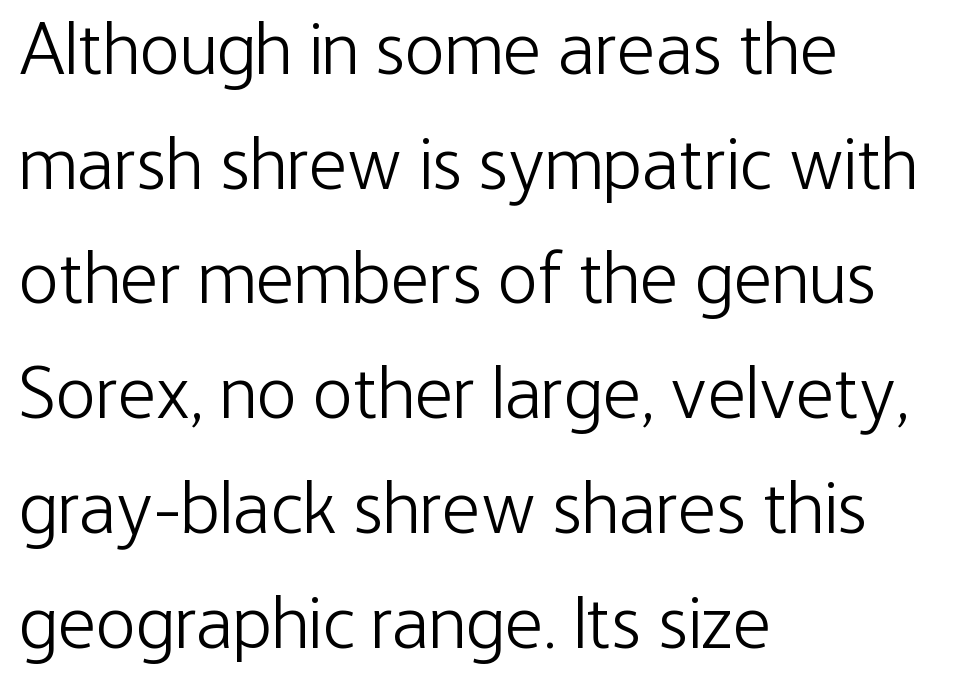
Q: Is the text bold? A: No.
Q: Is the text italic (slanted)? A: No, it is upright.
Q: Is the typeface a serif or a sans-serif typeface? A: Sans-serif.
Q: Is the text underlined? A: No.
Q: How is the paragraph aligned? A: Left-aligned.
Q: Is the spacing between letters normal or unusually wide? A: Normal.
Q: Is the spacing between lines tight, normal or loose? A: Normal.
Q: Width (condensed, normal, or wide)? A: Condensed.
Q: Stroke contrast? A: Low.
Q: x-height? A: Medium.
Q: Monospaced? A: No.
